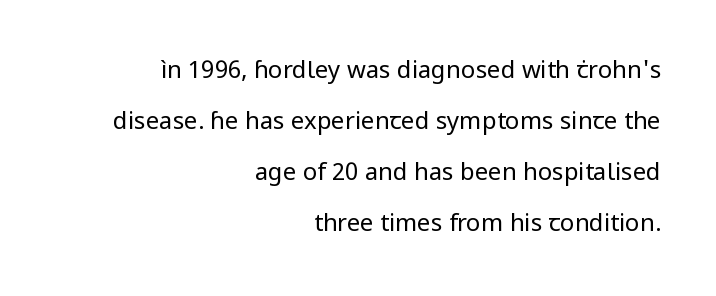
Glance below the letters and you will spot only blank space. Stroke mass is kept to a normal reading level or below. Is the block centered? No — it sits flush against the right margin. Upright lettering throughout.
